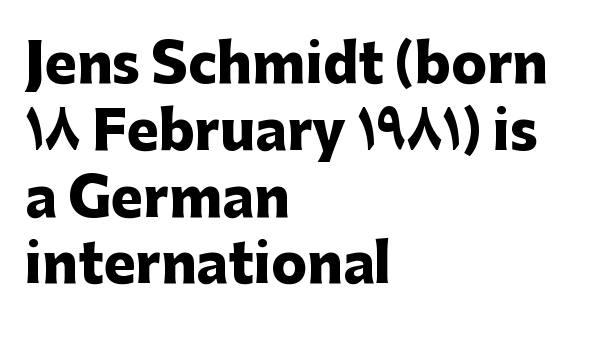
Q: Is the text bold? A: Yes.
Q: Is the text italic (slanted)? A: No, it is upright.
Q: Is the typeface a serif or a sans-serif typeface? A: Sans-serif.
Q: Is the text underlined? A: No.
Q: How is the paragraph aligned? A: Left-aligned.
Q: Is the spacing between letters normal or unusually wide? A: Normal.
Q: Is the spacing between lines tight, normal or loose? A: Normal.
Q: Width (condensed, normal, or wide)? A: Normal.
Q: Stroke contrast? A: Low.
Q: x-height? A: Medium.
Q: Monospaced? A: No.
